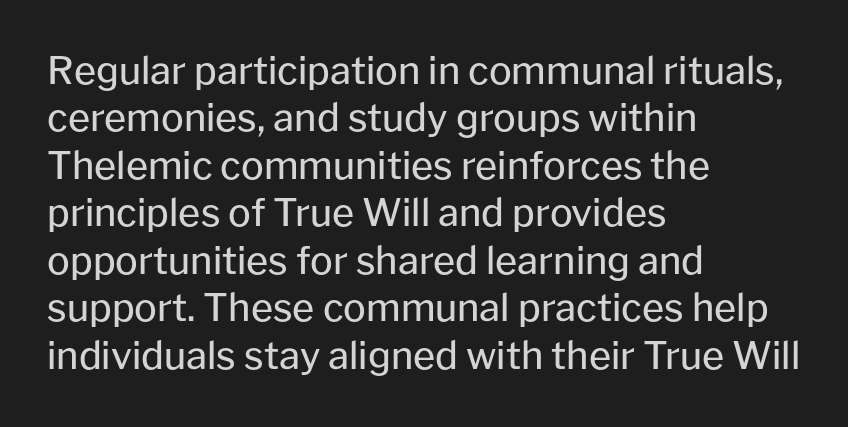
Q: Is the text bold? A: No.
Q: Is the text italic (slanted)? A: No, it is upright.
Q: Is the typeface a serif or a sans-serif typeface? A: Sans-serif.
Q: Is the text underlined? A: No.
Q: How is the paragraph aligned? A: Left-aligned.
Q: Is the spacing between letters normal or unusually wide? A: Normal.
Q: Is the spacing between lines tight, normal or loose? A: Normal.
Q: Width (condensed, normal, or wide)? A: Normal.
Q: Stroke contrast? A: Low.
Q: x-height? A: Medium.
Q: Monospaced? A: No.
